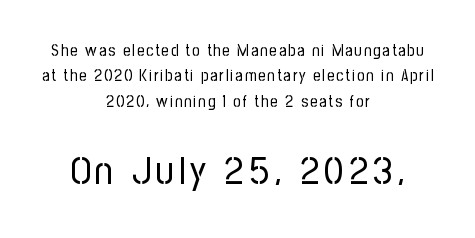
Q: Is the text bold? A: No.
Q: Is the text italic (slanted)? A: No, it is upright.
Q: Is the typeface a serif or a sans-serif typeface? A: Sans-serif.
Q: Is the text underlined? A: No.
Q: How is the paragraph aligned? A: Centered.
Q: Is the spacing between lines tight, normal or loose? A: Normal.
Q: Which block of text is set in a larger size, the first (top) or the second (bottom)? A: The second (bottom) one.
Q: Width (condensed, normal, or wide)? A: Condensed.
Q: Stroke contrast? A: Low.
Q: x-height? A: Medium.
Q: Monospaced? A: No.
